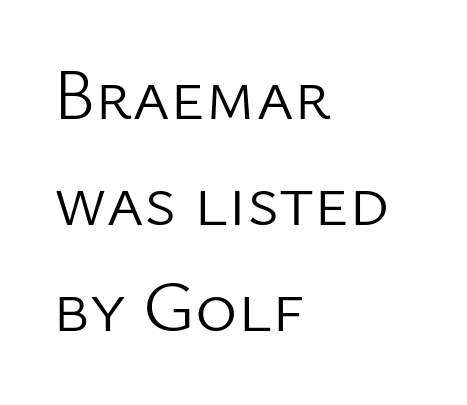
Stems and bowls with no extra thickness — not bold. Caption: multi-line text, flush left, ragged right. To sum up the face: it is a sans, with no serifs. The letters sit at their default tracking, neither squeezed nor spread. One glance says typical: line gaps are just what's usual. Underline: absent.
